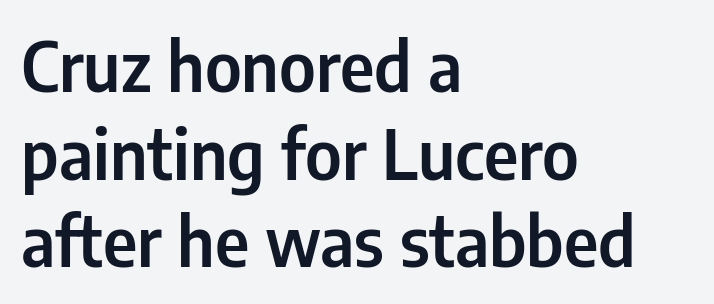
{"serif": "no", "italic": "no", "width": "condensed", "stroke_contrast": "low", "x_height": "medium", "monospaced": "no", "underline": "no", "align": "left", "line_spacing": "normal", "line_spacing_ratio": 1.29, "letter_spacing": "normal", "letter_spacing_em": 0.0, "glyph_px": 68}
